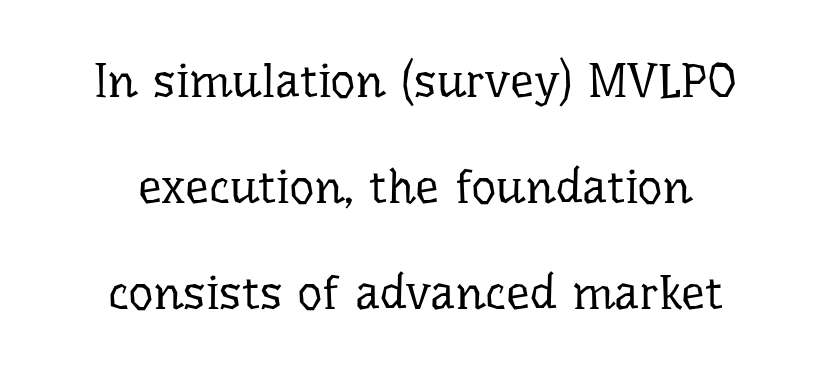
Q: Is the text bold? A: No.
Q: Is the text italic (slanted)? A: No, it is upright.
Q: Is the typeface a serif or a sans-serif typeface? A: Serif.
Q: Is the text underlined? A: No.
Q: How is the paragraph aligned? A: Centered.
Q: Is the spacing between letters normal or unusually wide? A: Normal.
Q: Is the spacing between lines tight, normal or loose? A: Loose.
Q: Width (condensed, normal, or wide)? A: Normal.
Q: Stroke contrast? A: Low.
Q: x-height? A: Medium.
Q: Monospaced? A: No.
